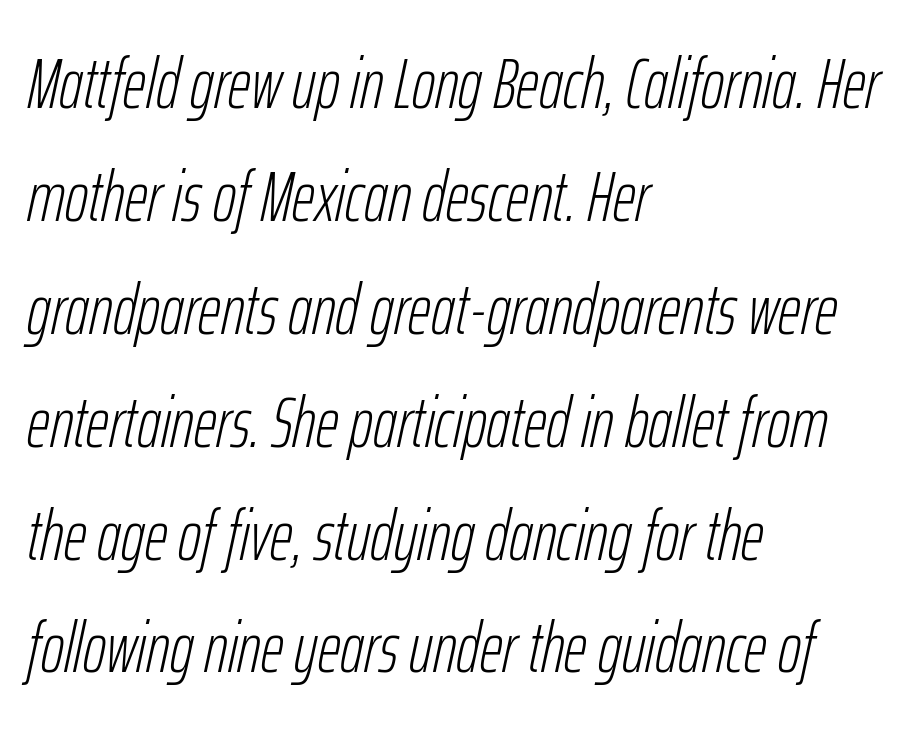
Descenders hang freely into open space. Counters stay open thanks to moderate or lighter strokes. If you drew a ruler down the left edge, every line would touch it. Glyph-to-glyph distance matches everyday printed text. What's the leading like? Ordinary, nothing unusual. A typesetter would mark this as italic.
